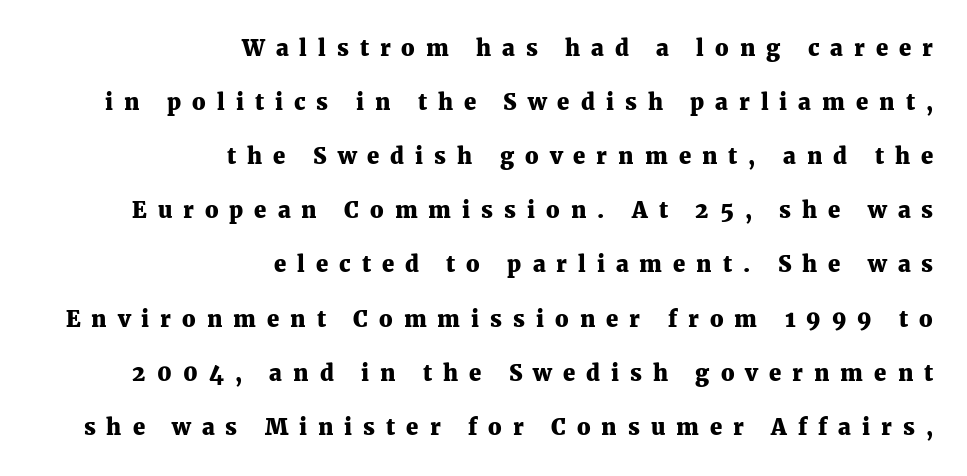
Unmarked baselines from the first word to the last. This sample uses an upright cut, with every glyph sitting square on the baseline. Letter spacing: wide. Line ends are locked; line starts wander.
